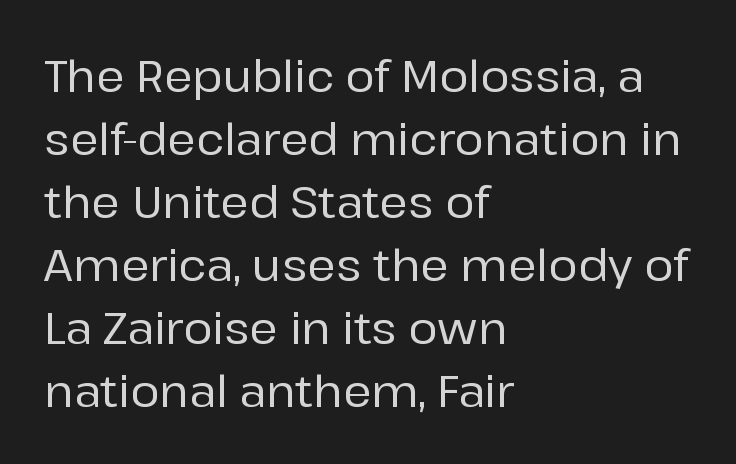
Proportional: the letters do not fall into vertical columns. This rendering features lettering with no underline. The leading is moderate, giving the passage an even texture. Ordinary non-slanted type is in use. To sum up the face: it is a sans, with no serifs. Letter spacing: default.
